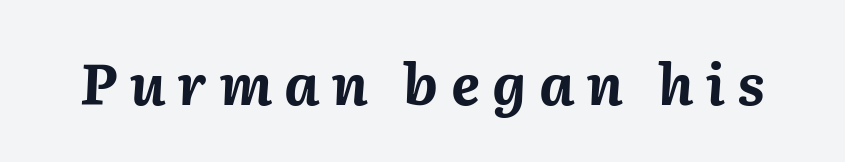
Thick stems and heavy bowls — unmistakably bold. The letters are slanted; this is an italic face. Descenders are the only things crossing below the line. Each letter keeps its own natural width here, so spacing adapts to shape.
